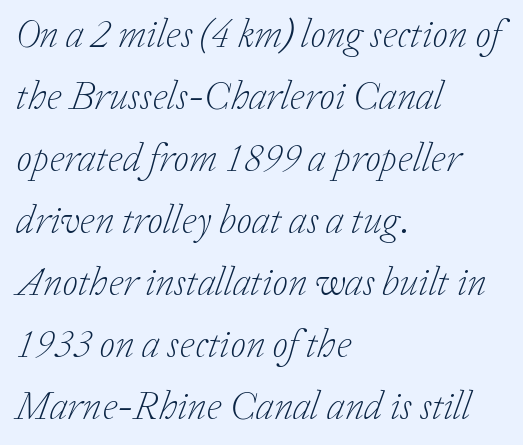
Q: Is the text bold? A: No.
Q: Is the text italic (slanted)? A: Yes, it leans right by about 20 degrees.
Q: Is the typeface a serif or a sans-serif typeface? A: Serif.
Q: Is the text underlined? A: No.
Q: How is the paragraph aligned? A: Left-aligned.
Q: Is the spacing between letters normal or unusually wide? A: Normal.
Q: Is the spacing between lines tight, normal or loose? A: Normal.
Q: Width (condensed, normal, or wide)? A: Normal.
Q: Stroke contrast? A: Low.
Q: x-height? A: Medium.
Q: Monospaced? A: No.
